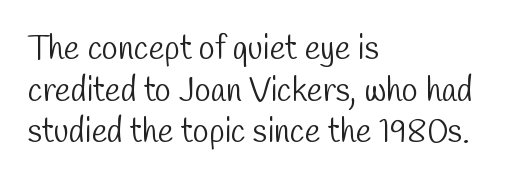
Layout note: lines flush left. The vertical gap from one line to the next is medium. How are the letters spaced? Ordinarily, with no added tracking. Looks like regular typesetting: each glyph gets only the width it needs. No heavy texture on the line: the type isn't bold.
